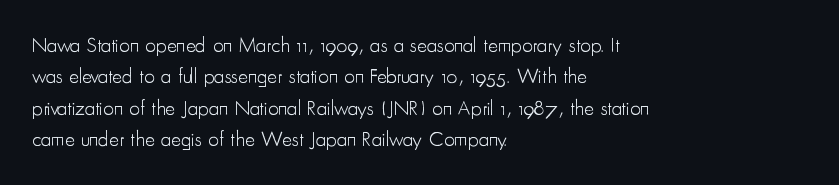
{"italic": "no", "bold": "no", "underline": "no", "align": "left", "line_spacing": "normal", "line_spacing_ratio": 1.5, "letter_spacing": "normal", "letter_spacing_em": 0.0, "glyph_px": 21}
